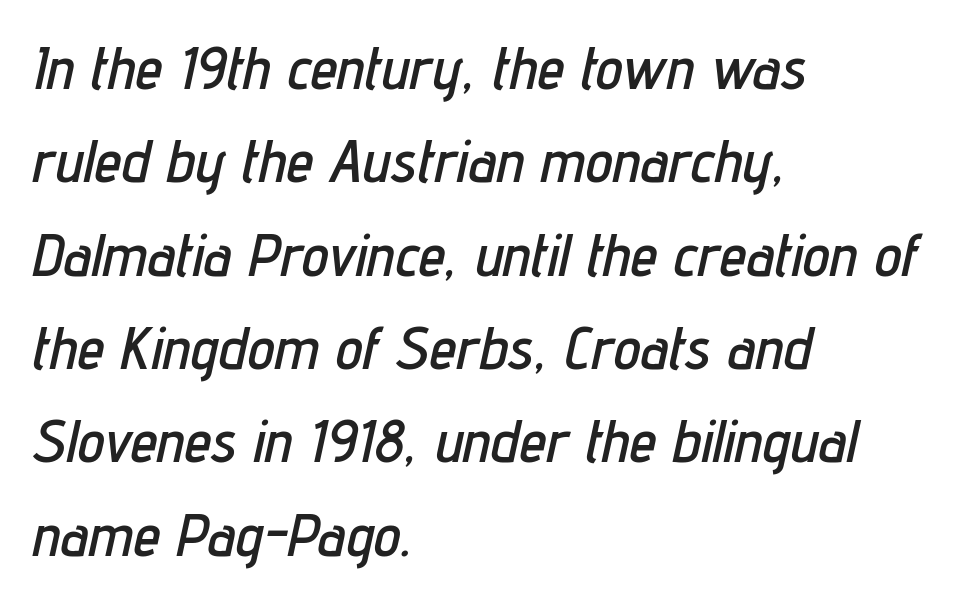
Q: Is the text italic (slanted)? A: Yes, it leans right by about 12 degrees.
Q: Is the text underlined? A: No.
Q: How is the paragraph aligned? A: Left-aligned.
Q: Is the spacing between letters normal or unusually wide? A: Normal.
Q: Is the spacing between lines tight, normal or loose? A: Normal.
Q: Width (condensed, normal, or wide)? A: Condensed.
Q: Stroke contrast? A: Low.
Q: x-height? A: Medium.
Q: Monospaced? A: No.
